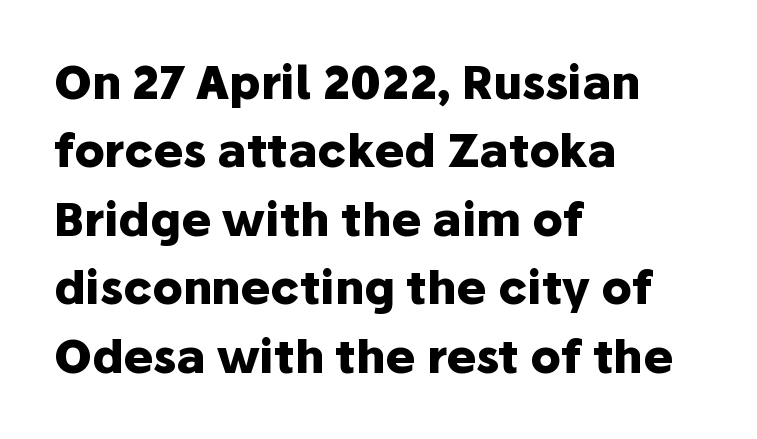
{"serif": "no", "italic": "no", "bold": "yes", "weight": "heavy", "width": "normal", "stroke_contrast": "low", "x_height": "medium", "monospaced": "no", "underline": "no", "align": "left", "line_spacing": "normal", "line_spacing_ratio": 1.52, "letter_spacing": "normal", "letter_spacing_em": 0.0, "glyph_px": 45}
